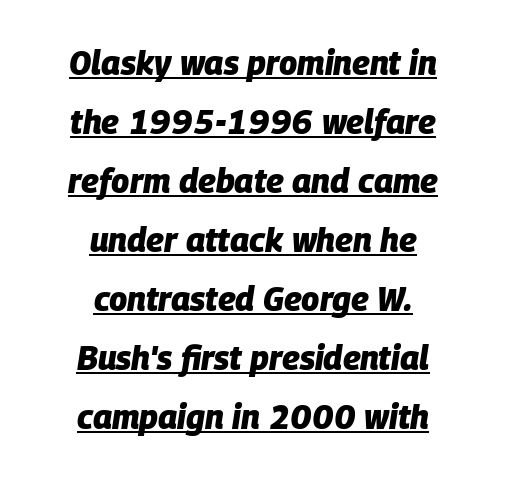
Q: Is the text bold? A: Yes.
Q: Is the text italic (slanted)? A: Yes, it leans right by about 9 degrees.
Q: Is the text underlined? A: Yes.
Q: How is the paragraph aligned? A: Centered.
Q: Is the spacing between letters normal or unusually wide? A: Normal.
Q: Width (condensed, normal, or wide)? A: Normal.
Q: Stroke contrast? A: Low.
Q: x-height? A: Large.
Q: Monospaced? A: No.
